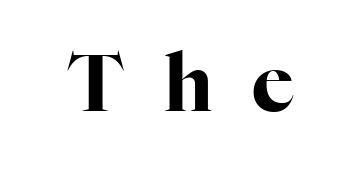
Q: Is the text bold? A: Yes.
Q: Is the text italic (slanted)? A: No, it is upright.
Q: Is the typeface a serif or a sans-serif typeface? A: Serif.
Q: Is the text underlined? A: No.
Q: Is the spacing between letters normal or unusually wide? A: Unusually wide.
Q: Width (condensed, normal, or wide)? A: Normal.
Q: Stroke contrast? A: High.
Q: x-height? A: Medium.
Q: Monospaced? A: No.
